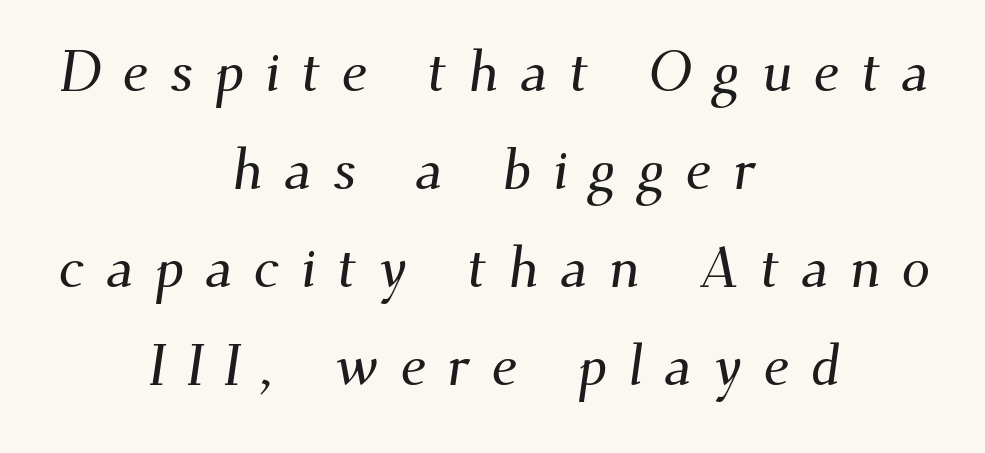
{"serif": "yes", "width": "normal", "stroke_contrast": "medium", "x_height": "small", "monospaced": "no", "underline": "no", "align": "center", "line_spacing_ratio": 1.72, "letter_spacing": "wide", "letter_spacing_em": 0.37, "glyph_px": 57}
